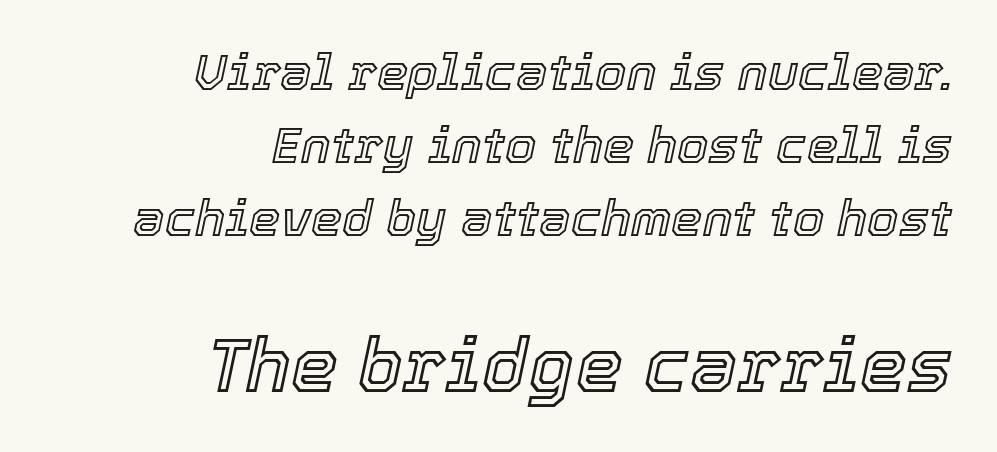
Leftover space on each line is placed entirely before the opening word. Would a proofreader flag this as italicized? Yes. Reading down the column, the eye jumps a familiar distance to each next line. Here the designer chose a conventional face with non-uniform glyph widths. The letters sit at their default tracking, neither squeezed nor spread.
